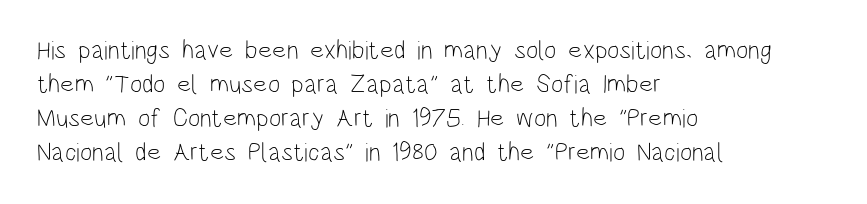
{"italic": "no", "bold": "no", "underline": "no", "align": "left", "line_spacing": "normal", "line_spacing_ratio": 1.31, "letter_spacing": "normal", "letter_spacing_em": 0.0, "glyph_px": 26}
